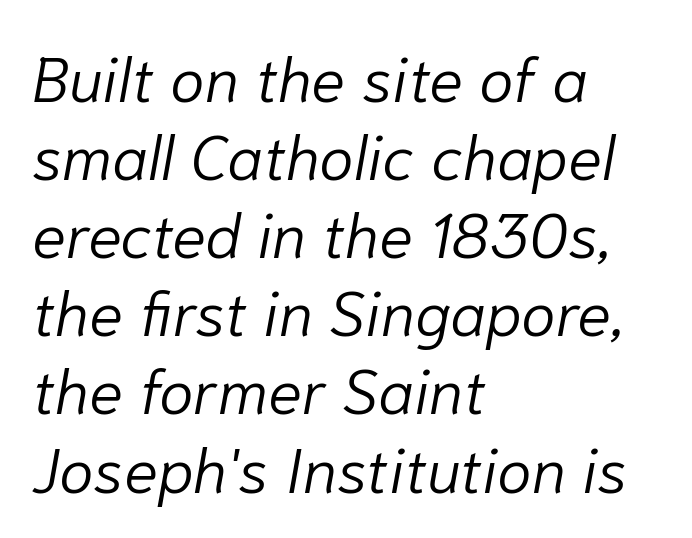
The image shows 63 px light type, italic (leaning right); set left-aligned, line spacing 1.24x, normal letter spacing, not underlined; low stroke contrast and a medium x-height.
